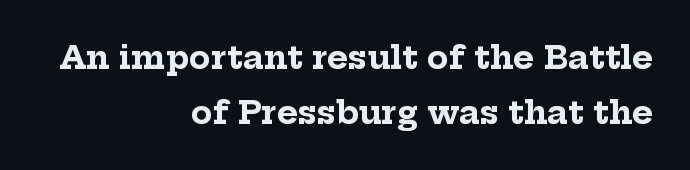
The image shows 32 px bold serif type, upright; set right-aligned, line spacing 1.71x, normal letter spacing, not underlined; low stroke contrast and a medium x-height.
